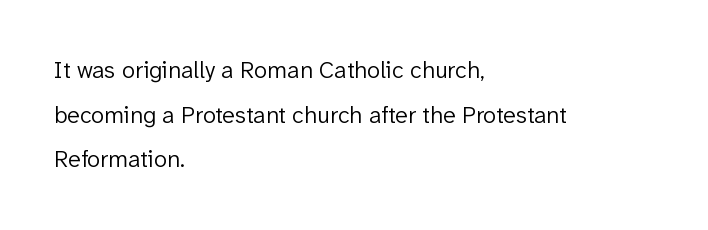
{"italic": "no", "bold": "no", "underline": "no", "align": "left", "line_spacing_ratio": 1.86, "letter_spacing": "normal", "letter_spacing_em": 0.0, "glyph_px": 24}
